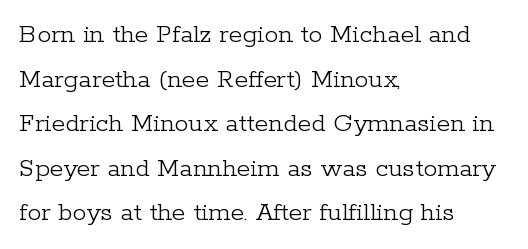
{"serif": "yes", "italic": "no", "bold": "no", "weight": "light", "width": "normal", "stroke_contrast": "low", "x_height": "medium", "monospaced": "no", "underline": "no", "align": "left", "line_spacing": "normal", "line_spacing_ratio": 1.59, "letter_spacing": "normal", "letter_spacing_em": 0.0, "glyph_px": 28}
